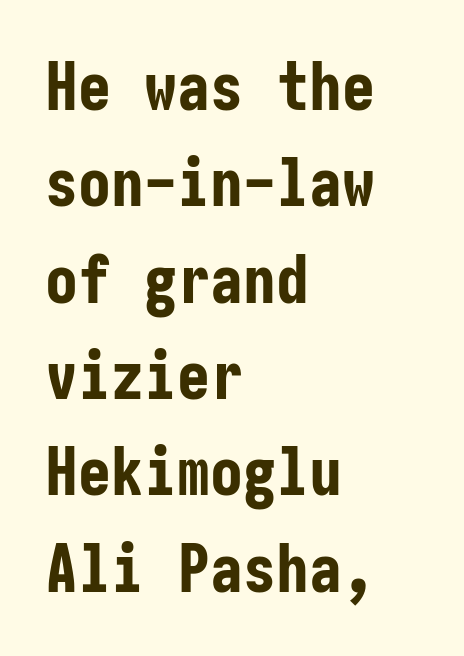
{"serif": "no", "italic": "no", "bold": "yes", "weight": "bold", "width": "condensed", "stroke_contrast": "low", "x_height": "medium", "underline": "no", "align": "left", "line_spacing": "normal", "line_spacing_ratio": 1.46, "letter_spacing": "normal", "letter_spacing_em": 0.0, "glyph_px": 66}
